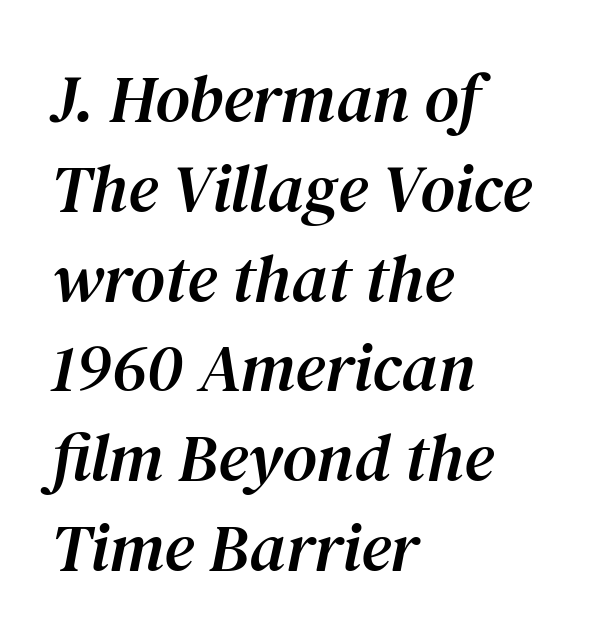
A typesetter would call this leading conventional body-copy spacing. Reading down the block, your eye returns to a fixed left position each line. Just letters on the line, the space beneath them empty. The letters advance in unequal steps, a hallmark of proportional type. Does the type have serifs? Yes, each stem ends in a small foot.
